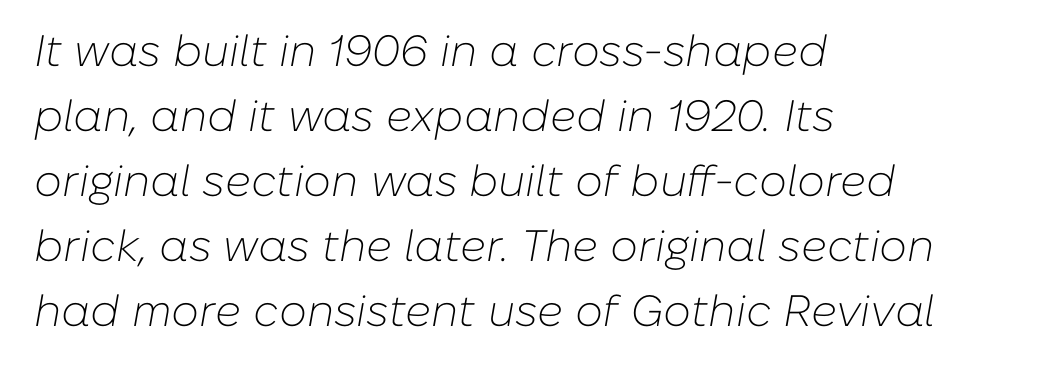
{"italic": "yes", "lean": "right", "slant_degrees": 10, "bold": "no", "weight": "light", "width": "normal", "stroke_contrast": "low", "x_height": "medium", "monospaced": "no", "underline": "no", "align": "left", "line_spacing": "normal", "line_spacing_ratio": 1.48, "letter_spacing": "normal", "letter_spacing_em": 0.0, "glyph_px": 44}
